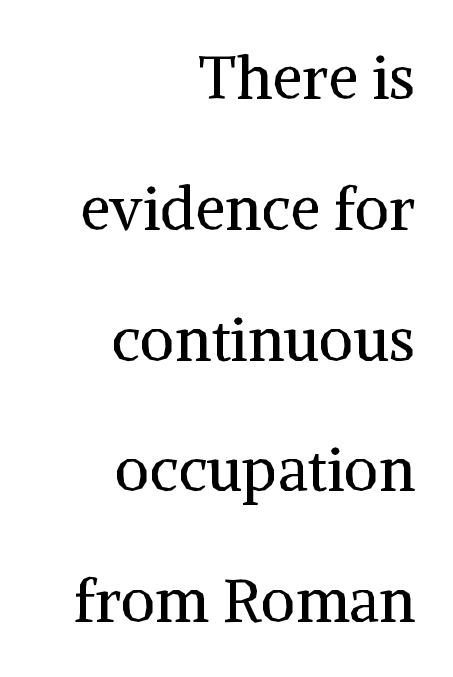
Q: Is the text bold? A: No.
Q: Is the text italic (slanted)? A: No, it is upright.
Q: Is the typeface a serif or a sans-serif typeface? A: Serif.
Q: Is the text underlined? A: No.
Q: How is the paragraph aligned? A: Right-aligned.
Q: Is the spacing between letters normal or unusually wide? A: Normal.
Q: Is the spacing between lines tight, normal or loose? A: Loose.
Q: Width (condensed, normal, or wide)? A: Normal.
Q: Stroke contrast? A: Medium.
Q: x-height? A: Medium.
Q: Monospaced? A: No.
